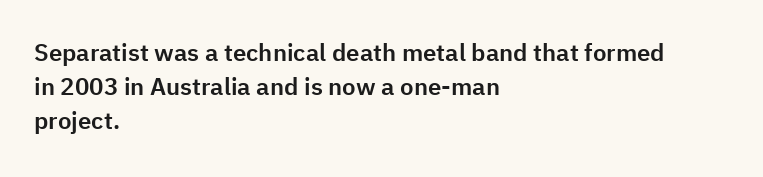
The image shows 24 px text type, upright; set left-aligned, normal line spacing (1.42x), normal letter spacing, not underlined.
